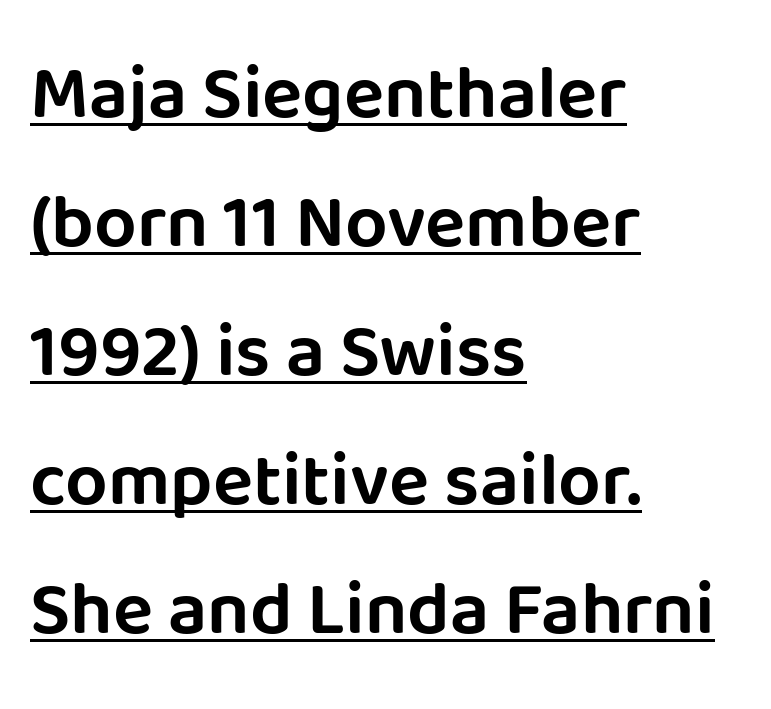
Style check: upright. Does the type have serifs? No, each stem ends abruptly. The paragraph has a hard left edge and a soft right edge. Quick note: underline on. The face used here is proportionally spaced, like ordinary book or web type.
